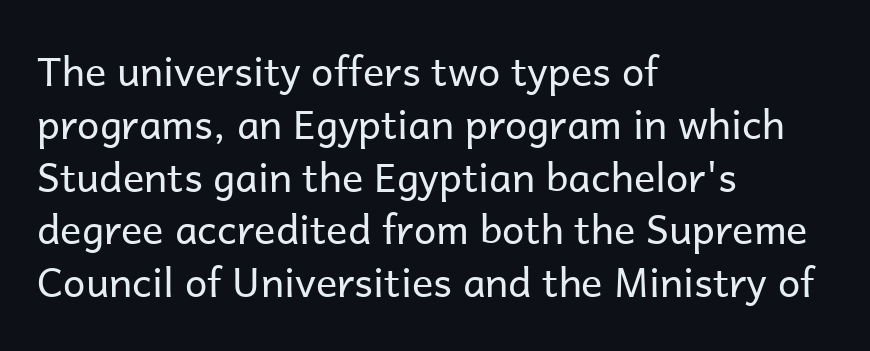
The image shows 40 px regular-weight sans-serif type, upright; set left-aligned, normal line spacing (1.32x), normal letter spacing, not underlined; low stroke contrast and a medium x-height.
